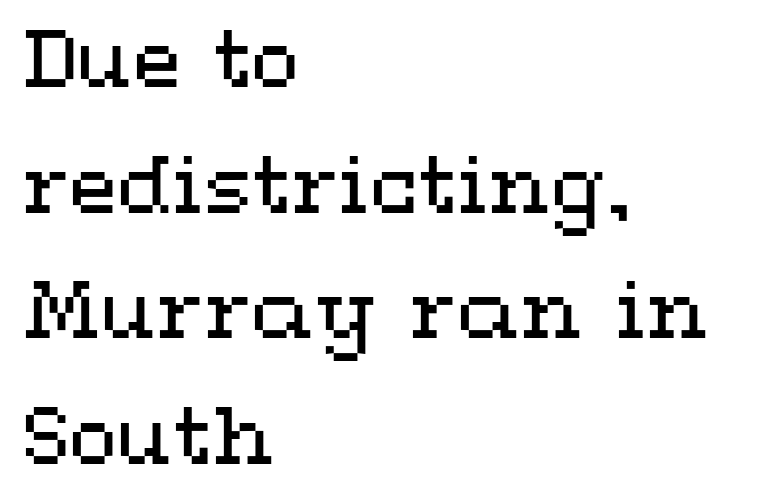
Check the space under the baseline: it is left empty. How would I describe the line gaps? Plain and ordinary. Visually the block forms a straight wall on the left and a jagged coastline on the right. Stroke mass is kept to a normal reading level or below. Character widths vary here, with narrow letters taking less room than wide ones. Quick note: not italic, upright.
